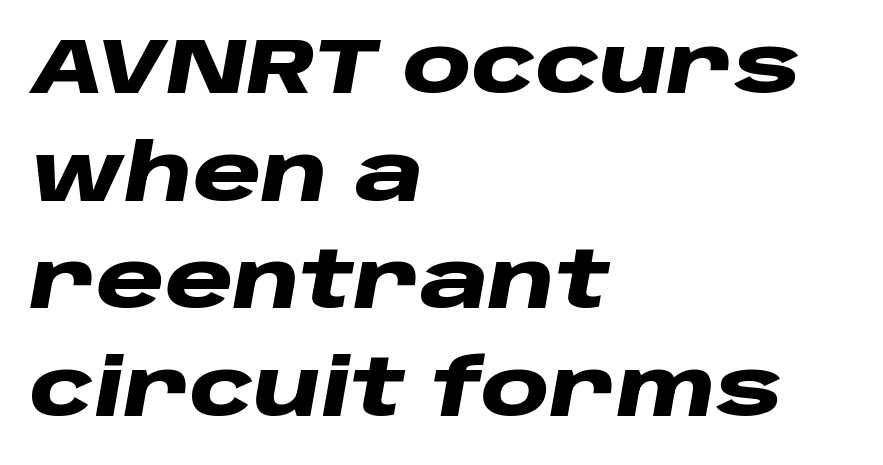
Honestly, the letter spacing is just normal — you wouldn't notice it. Quick note: interline space is typical. How heavy is the stroke? Heavy — this is a bold. Compared with a centered layout, this one pins lines to the left instead.
